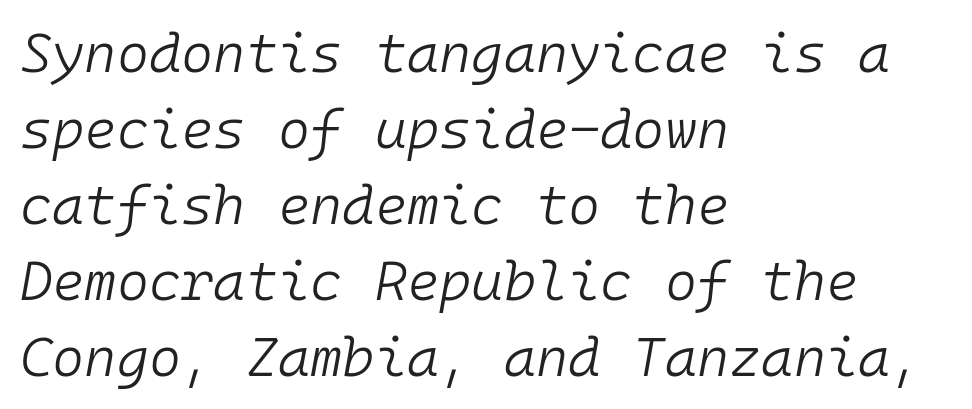
{"italic": "yes", "lean": "right", "slant_degrees": 10, "bold": "no", "weight": "light", "width": "normal", "stroke_contrast": "low", "x_height": "medium", "monospaced": "yes", "underline": "no", "align": "left", "line_spacing": "normal", "line_spacing_ratio": 1.38, "letter_spacing": "normal", "letter_spacing_em": 0.0, "glyph_px": 55}
